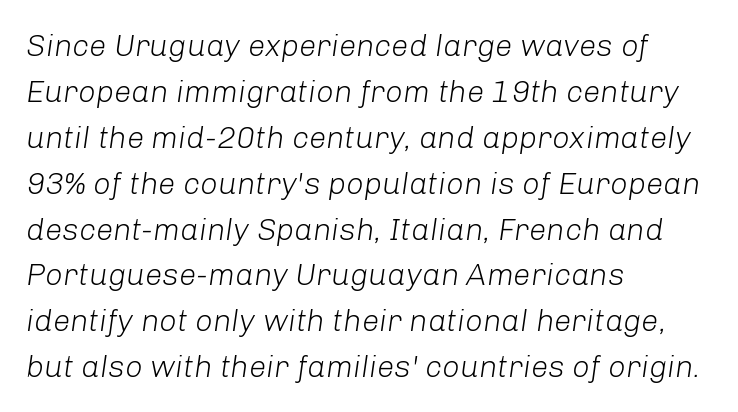
Q: Is the text bold? A: No.
Q: Is the text italic (slanted)? A: Yes, it leans right by about 8 degrees.
Q: Is the text underlined? A: No.
Q: How is the paragraph aligned? A: Left-aligned.
Q: Is the spacing between letters normal or unusually wide? A: Normal.
Q: Is the spacing between lines tight, normal or loose? A: Normal.
Q: Width (condensed, normal, or wide)? A: Normal.
Q: Stroke contrast? A: Low.
Q: x-height? A: Medium.
Q: Monospaced? A: No.
